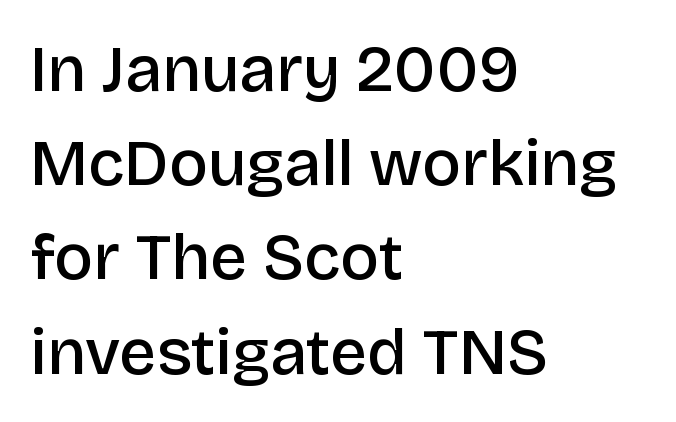
Q: Is the text bold? A: Semi-bold.
Q: Is the text italic (slanted)? A: No, it is upright.
Q: Is the typeface a serif or a sans-serif typeface? A: Sans-serif.
Q: Is the text underlined? A: No.
Q: How is the paragraph aligned? A: Left-aligned.
Q: Is the spacing between letters normal or unusually wide? A: Normal.
Q: Is the spacing between lines tight, normal or loose? A: Normal.
Q: Width (condensed, normal, or wide)? A: Normal.
Q: Stroke contrast? A: Low.
Q: x-height? A: Large.
Q: Monospaced? A: No.
